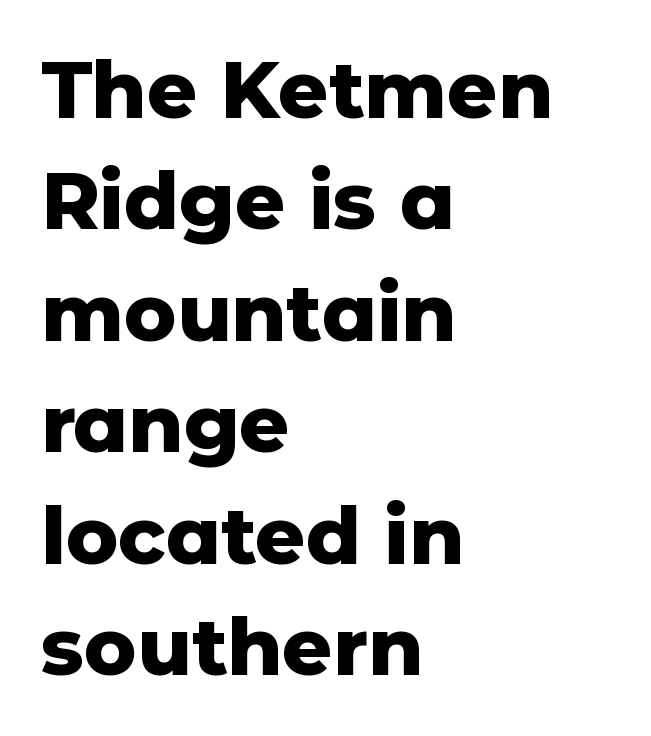
{"serif": "no", "italic": "no", "bold": "yes", "weight": "heavy", "width": "normal", "stroke_contrast": "low", "x_height": "medium", "monospaced": "no", "underline": "no", "align": "left", "line_spacing": "normal", "line_spacing_ratio": 1.41, "letter_spacing": "normal", "letter_spacing_em": 0.0, "glyph_px": 79}
